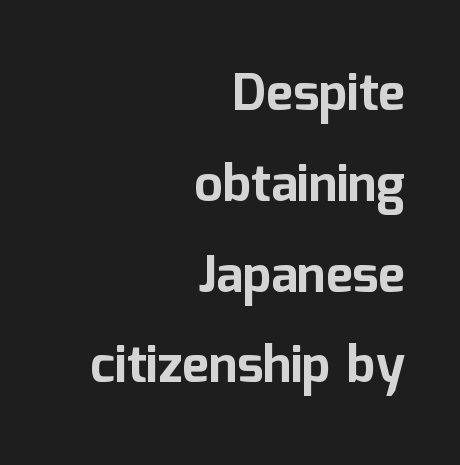
No italicization has been applied; the sample stays upright. Varying glyph widths throughout — classic text-font behaviour. You'd pick this weight for a headline — it's a proper bold. Is this a sans? Yes — the strokes have no serifs.
